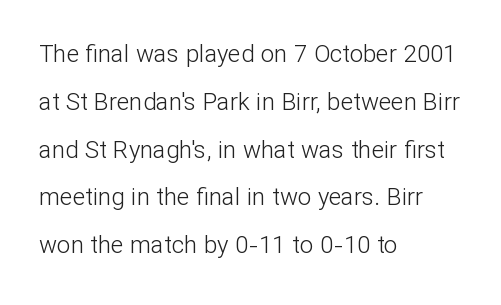
{"italic": "no", "bold": "no", "underline": "no", "align": "left", "line_spacing": "loose", "line_spacing_ratio": 1.99, "letter_spacing": "normal", "letter_spacing_em": 0.0, "glyph_px": 24}
